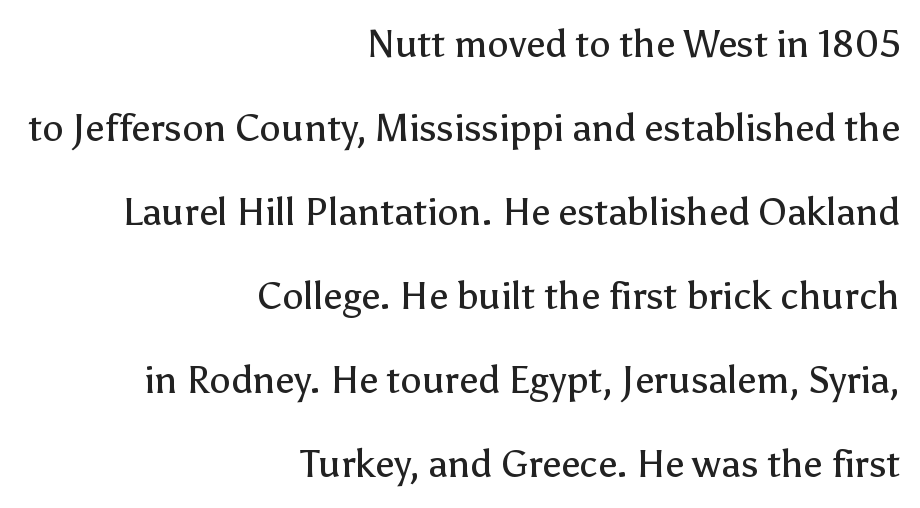
The letters advance in unequal steps, a hallmark of proportional type. Default kerning and tracking; the words read as compact shapes. No heavy texture on the line: the type isn't bold. The rag falls on the left side of this text block. Does the leading feel generous? Absolutely, it's lavish.
